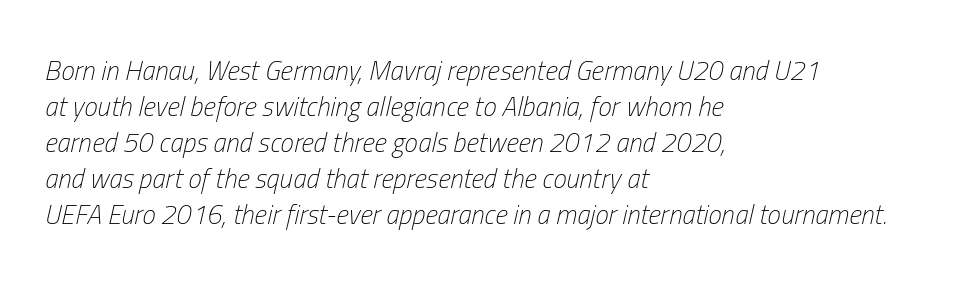
Q: Is the text bold? A: No.
Q: Is the text italic (slanted)? A: Yes, it leans right by about 13 degrees.
Q: Is the text underlined? A: No.
Q: How is the paragraph aligned? A: Left-aligned.
Q: Is the spacing between letters normal or unusually wide? A: Normal.
Q: Is the spacing between lines tight, normal or loose? A: Normal.
